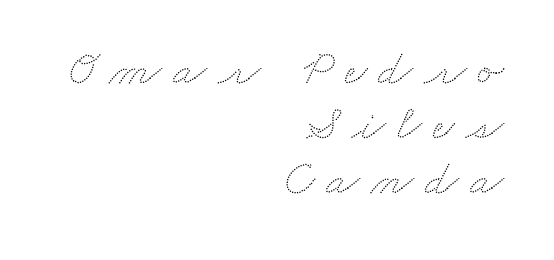
This sample has the flowing, uneven cadence of proportional lettering. Horizontal bands of white between lines are thin slivers. The area under the type is left untouched. Visually the block forms a straight wall on the right and a jagged coastline on the left.
